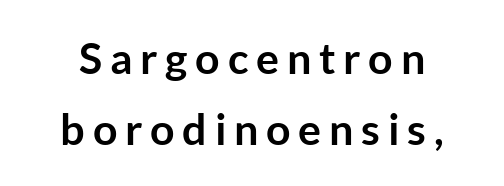
Looks like regular typesetting: each glyph gets only the width it needs. The passage shown is not underscored anywhere. As a designer I'd log this as weight 700, bold. Type style note: lacks serifs. Is there much room between lines? A standard amount, neither cramped nor airy.
